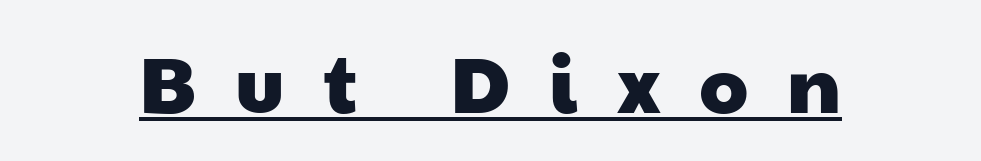
The image shows 79 px wide sans-serif type; set unusually wide letter spacing (+0.49 em), underlined; low stroke contrast and a medium x-height.
